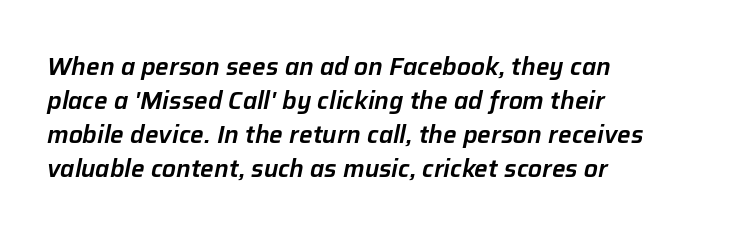
The font's italic variant was chosen for this text. The passage shown stacks its lines at a standard gap. The paragraph has a hard left edge and a soft right edge. How are the letters spaced? Ordinarily, with no added tracking. The glyphs are unaccompanied by any horizontal stroke below them.
